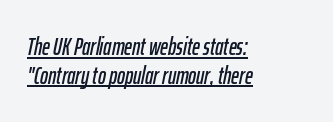
Q: Is the text italic (slanted)? A: Yes, it leans right by about 12 degrees.
Q: Is the text underlined? A: Yes.
Q: How is the paragraph aligned? A: Left-aligned.
Q: Is the spacing between letters normal or unusually wide? A: Normal.
